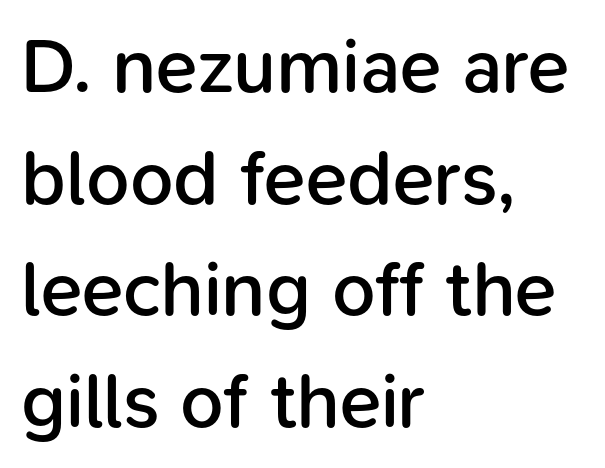
{"serif": "no", "italic": "no", "bold": "semi", "weight": "semibold", "width": "normal", "stroke_contrast": "low", "x_height": "medium", "monospaced": "no", "underline": "no", "align": "left", "line_spacing": "normal", "line_spacing_ratio": 1.45, "letter_spacing": "normal", "letter_spacing_em": 0.0, "glyph_px": 77}
